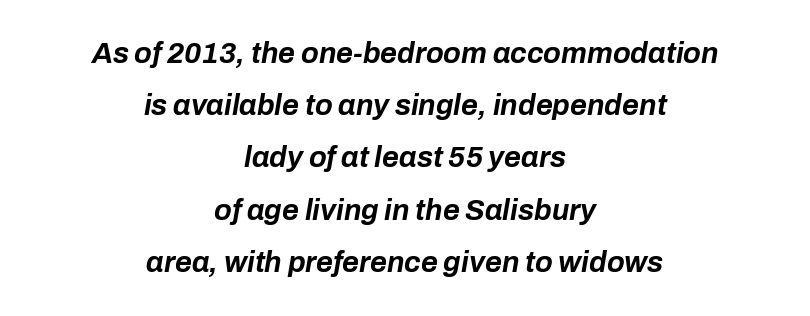
Lines of text with bare space underneath. Weight check: bold — yes, fully. Notice how the stems are inclined rather than vertical — that's the hallmark of italics. Default kerning and tracking; the words read as compact shapes. Do the characters align in a grid? No, the font is proportional.
